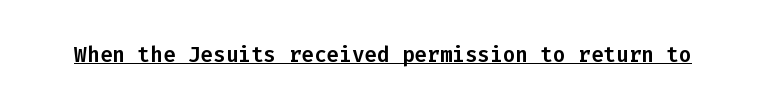
{"italic": "no", "underline": "yes", "letter_spacing": "normal", "letter_spacing_em": 0.0, "glyph_px": 21}
